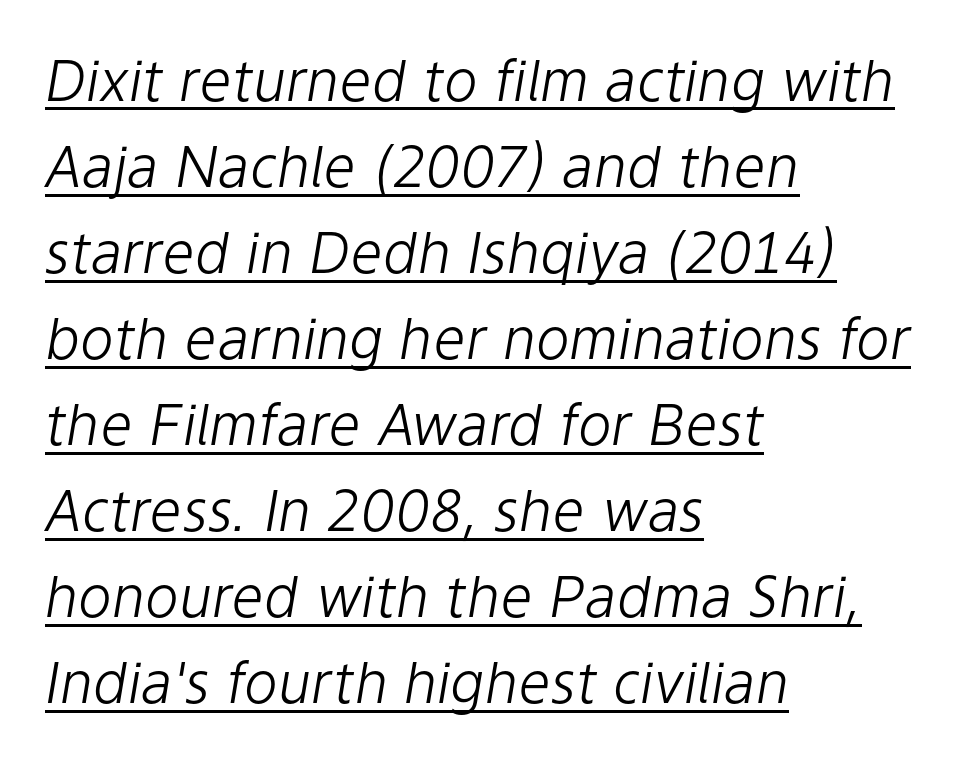
Q: Is the text bold? A: No.
Q: Is the text italic (slanted)? A: Yes, it leans right by about 9 degrees.
Q: Is the text underlined? A: Yes.
Q: How is the paragraph aligned? A: Left-aligned.
Q: Is the spacing between letters normal or unusually wide? A: Normal.
Q: Is the spacing between lines tight, normal or loose? A: Normal.
Q: Width (condensed, normal, or wide)? A: Normal.
Q: Stroke contrast? A: Low.
Q: x-height? A: Medium.
Q: Monospaced? A: No.
